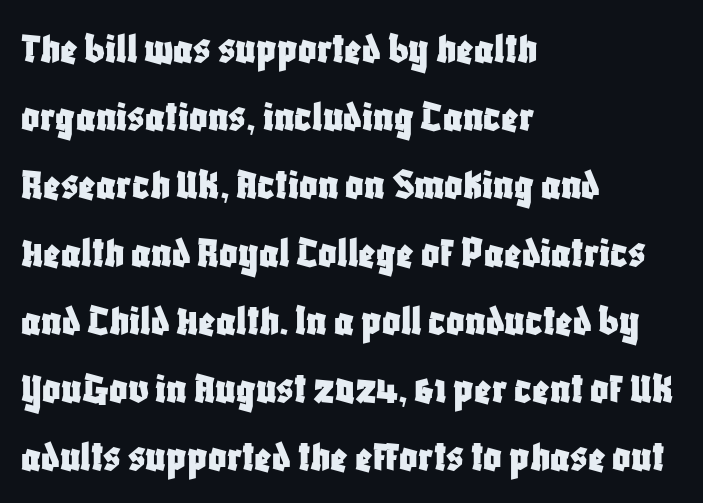
The image shows 45 px condensed sans-serif type, upright; set left-aligned, normal line spacing (1.51x), normal letter spacing, not underlined; low stroke contrast and a large x-height.
